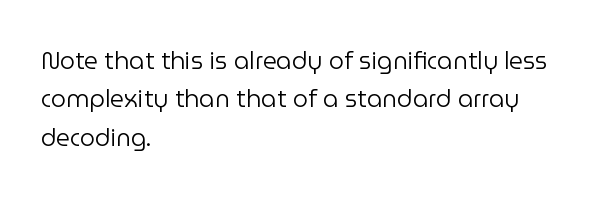
Q: Is the text bold? A: No.
Q: Is the text italic (slanted)? A: No, it is upright.
Q: Is the text underlined? A: No.
Q: How is the paragraph aligned? A: Left-aligned.
Q: Is the spacing between letters normal or unusually wide? A: Normal.
Q: Is the spacing between lines tight, normal or loose? A: Normal.
